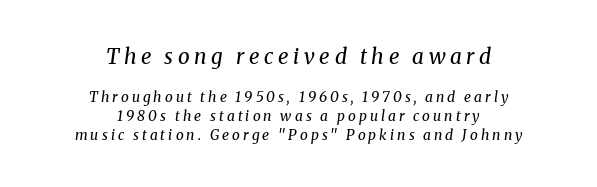
Is there much room between lines? A standard amount, neither cramped nor airy. Compare the two chunks: the upper has the greater cap height. Stroke mass is kept to a normal reading level or below. In CSS terms this would be text-align: center. Honestly, there is no underline to notice here at all.
